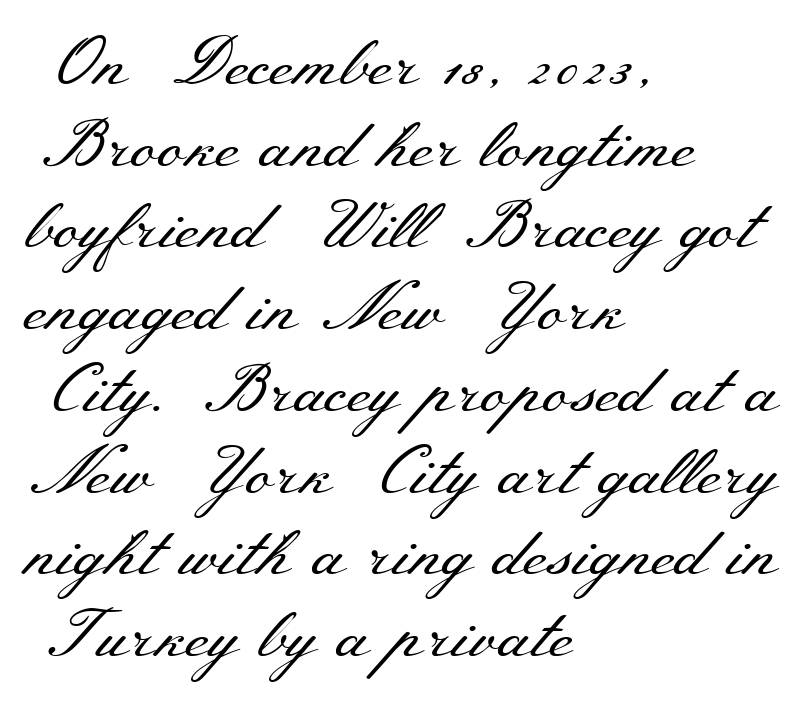
Observe the ordinary spacing: letters are neighbours, not strangers. I'd call this a serif setting — the letters wear small feet. A student would call this left alignment; a typographer would say flush left, rag right. Here the designer chose a conventional face with non-uniform glyph widths. The typeface has the unassuming heft of standard copy or less.
